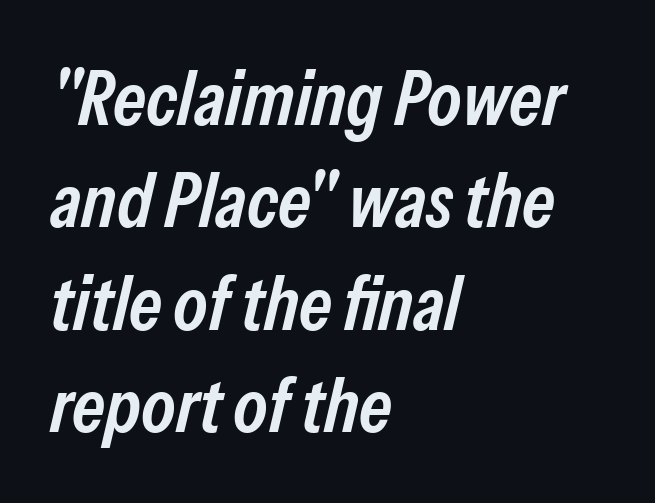
{"italic": "yes", "lean": "right", "slant_degrees": 13, "bold": "semi", "weight": "semibold", "width": "condensed", "stroke_contrast": "low", "x_height": "medium", "monospaced": "no", "underline": "no", "align": "left", "line_spacing": "normal", "line_spacing_ratio": 1.33, "letter_spacing": "normal", "letter_spacing_em": 0.0, "glyph_px": 77}
